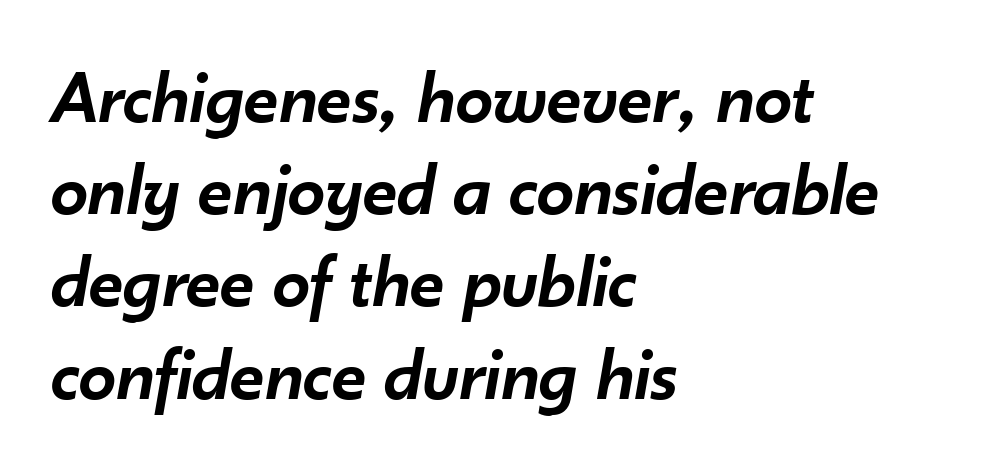
{"italic": "yes", "lean": "right", "slant_degrees": 10, "bold": "semi", "weight": "semibold", "width": "normal", "stroke_contrast": "low", "x_height": "small", "monospaced": "no", "underline": "no", "align": "left", "line_spacing_ratio": 1.23, "letter_spacing": "normal", "letter_spacing_em": 0.0, "glyph_px": 75}
